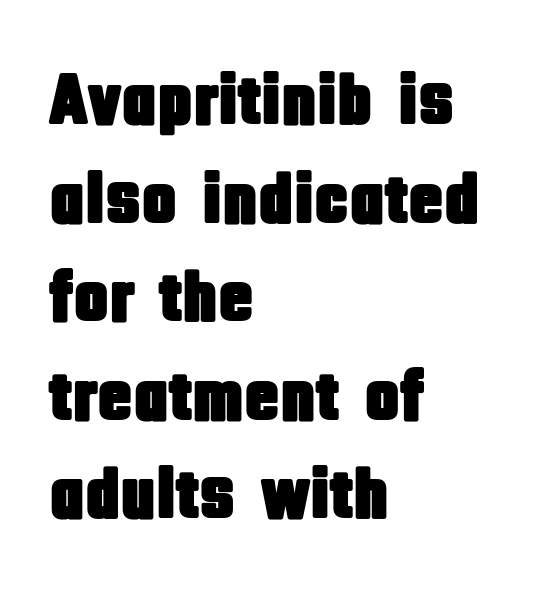
{"serif": "no", "italic": "no", "width": "condensed", "stroke_contrast": "low", "x_height": "large", "monospaced": "no", "underline": "no", "align": "left", "line_spacing": "normal", "line_spacing_ratio": 1.35, "letter_spacing": "normal", "letter_spacing_em": 0.0, "glyph_px": 73}
